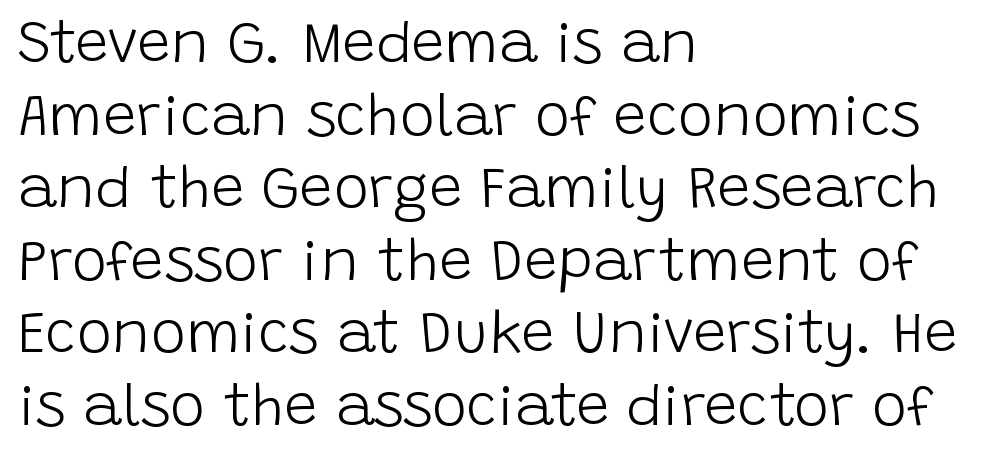
Alignment: flush left. Is the stroke heavy? The answer is a plain regular-or-lighter. Looks like regular typesetting: each glyph gets only the width it needs. Underlining? Definitely not there. Each letter's strokes conclude bluntly, with no projecting serifs.
